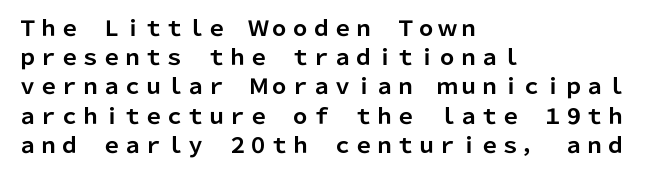
When letters stand straight like this, we call the style roman or upright. Line starts are locked; line ends wander. Quick note: underline off. Words appear dense and cohesive because spacing is normal. A normal amount of white space separates one row of letters from the next.
